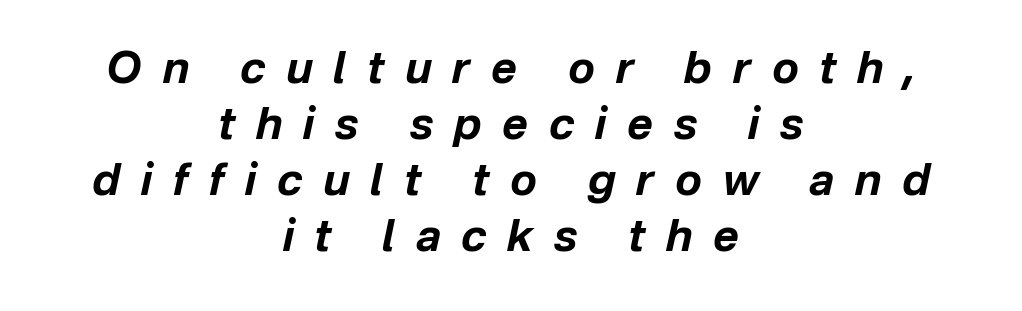
The image shows 44 px bold type, italic (leaning right); set centered, normal line spacing (1.27x), unusually wide letter spacing (+0.47 em), not underlined; low stroke contrast and a medium x-height.
